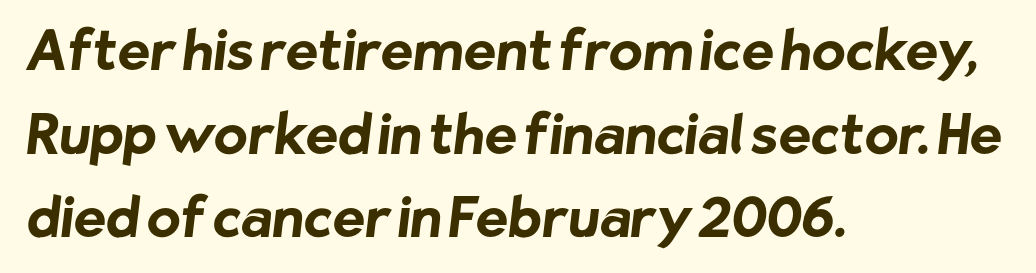
{"serif": "no", "bold": "yes", "weight": "bold", "width": "normal", "stroke_contrast": "low", "x_height": "medium", "monospaced": "no", "underline": "no", "align": "left", "line_spacing": "normal", "line_spacing_ratio": 1.52, "letter_spacing": "normal", "letter_spacing_em": 0.0, "glyph_px": 55}
